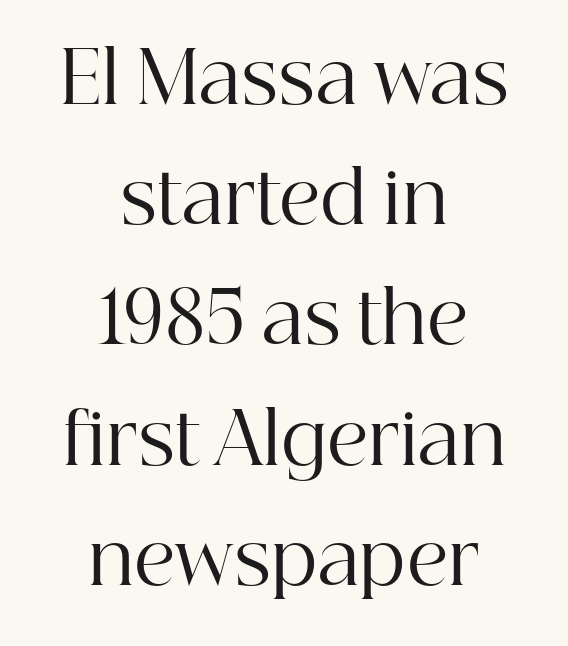
The image shows 72 px regular-weight serif type, upright; set centered, normal line spacing (1.67x), normal letter spacing, not underlined; high stroke contrast and a medium x-height.
